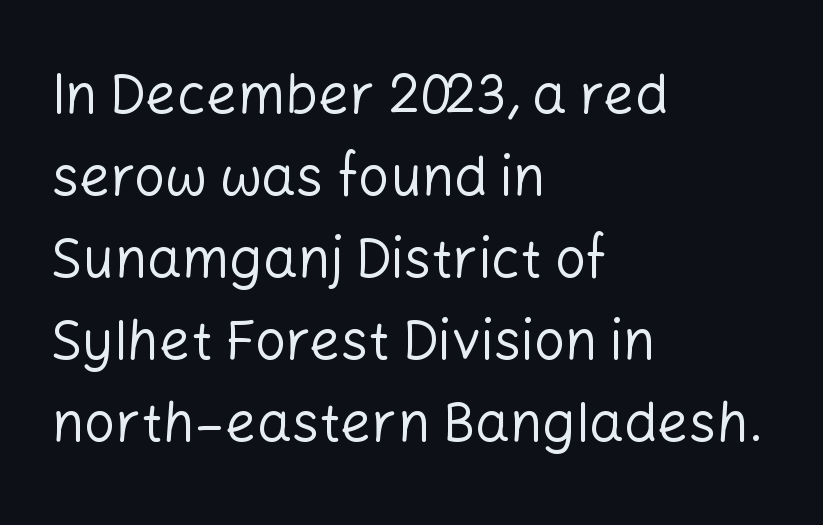
{"serif": "no", "italic": "no", "bold": "no", "weight": "regular", "width": "normal", "stroke_contrast": "low", "x_height": "medium", "monospaced": "no", "underline": "no", "align": "left", "line_spacing": "normal", "line_spacing_ratio": 1.49, "letter_spacing": "normal", "letter_spacing_em": 0.0, "glyph_px": 55}
